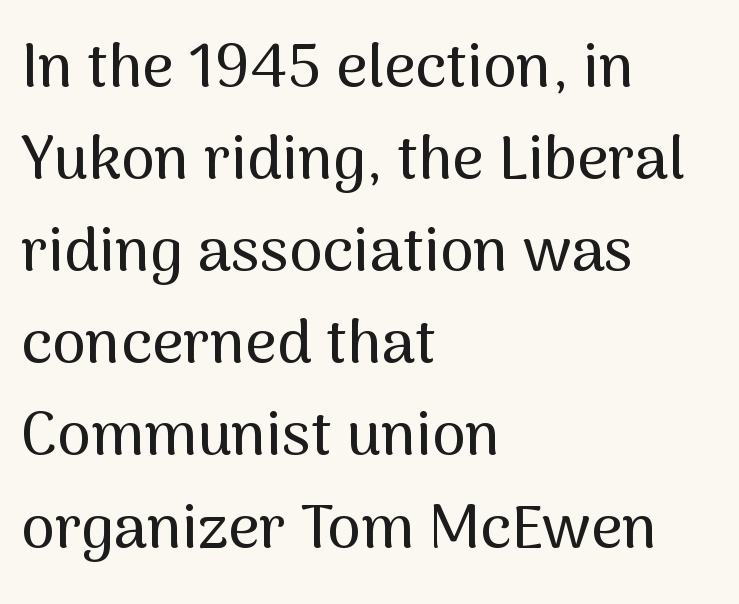
The image shows 61 px sans-serif type, upright; set left-aligned, normal line spacing (1.51x), normal letter spacing, not underlined; medium stroke contrast and a medium x-height.
